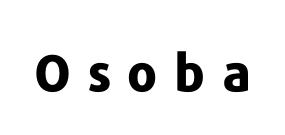
The image shows 51 px bold sans-serif type, upright; set unusually wide letter spacing (+0.33 em), not underlined; low stroke contrast and a medium x-height.
